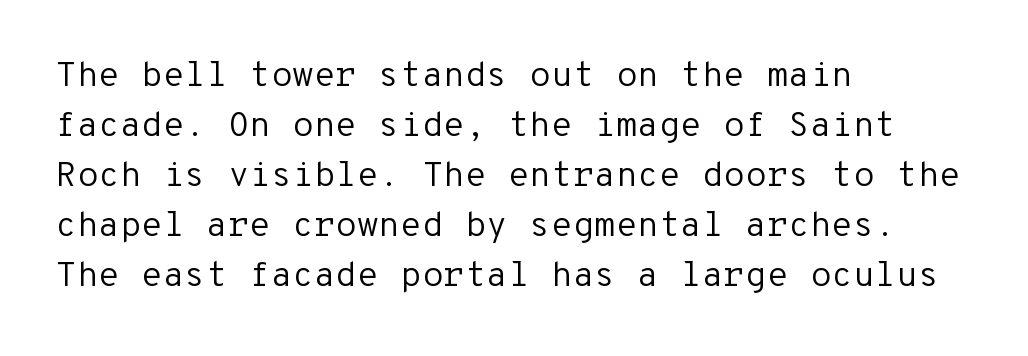
Q: Is the text bold? A: No.
Q: Is the text italic (slanted)? A: No, it is upright.
Q: Is the typeface a serif or a sans-serif typeface? A: Sans-serif.
Q: Is the text underlined? A: No.
Q: How is the paragraph aligned? A: Left-aligned.
Q: Is the spacing between letters normal or unusually wide? A: Normal.
Q: Is the spacing between lines tight, normal or loose? A: Normal.
Q: Width (condensed, normal, or wide)? A: Normal.
Q: Stroke contrast? A: Low.
Q: x-height? A: Medium.
Q: Monospaced? A: Yes.
